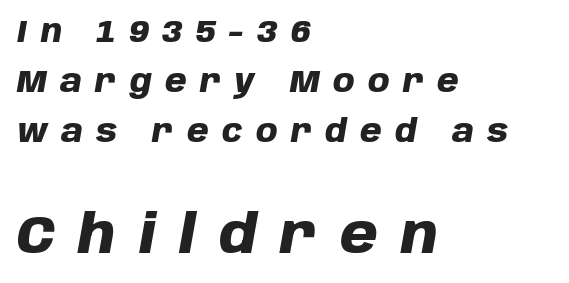
The image shows 54 px heavy type, italic (leaning right); set left-aligned, normal line spacing (1.61x), unusually wide letter spacing (+0.43 em), not underlined; the second (bottom) block is 1.74x larger; low stroke contrast and a large x-height.
